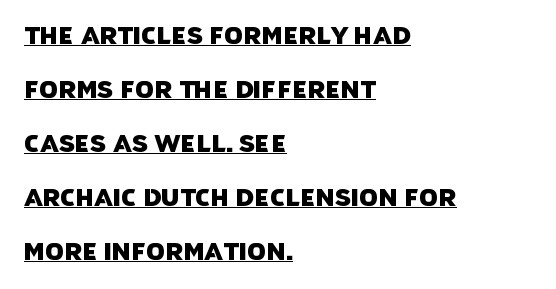
The image shows 24 px text type; set left-aligned, loose line spacing (2.25x), normal letter spacing, underlined.
